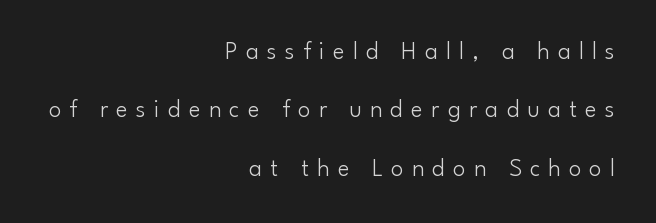
{"italic": "no", "bold": "no", "underline": "no", "align": "right", "line_spacing": "loose", "line_spacing_ratio": 2.34, "letter_spacing": "wide", "letter_spacing_em": 0.33, "glyph_px": 25}
